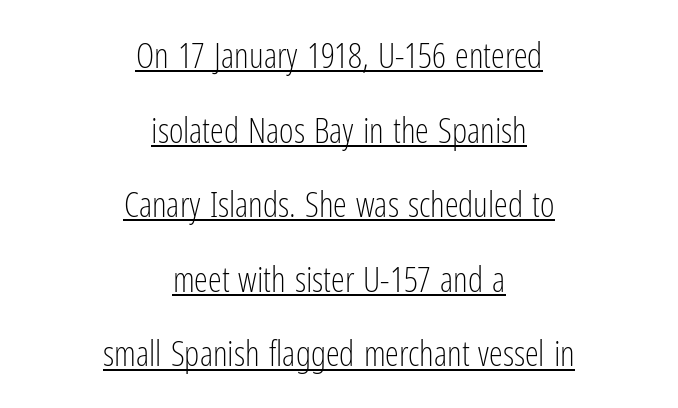
{"serif": "no", "italic": "no", "bold": "no", "weight": "light", "width": "condensed", "stroke_contrast": "low", "x_height": "medium", "monospaced": "no", "underline": "yes", "align": "center", "line_spacing": "loose", "line_spacing_ratio": 2.13, "letter_spacing": "normal", "letter_spacing_em": 0.0, "glyph_px": 35}
